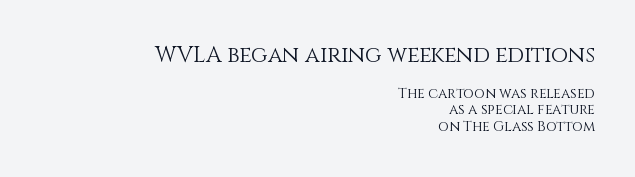
Any mark beneath the type? The region is blank. The lines are quadded right. The letters stand straight up with perfectly vertical stems. There is no visible air inserted between adjacent glyphs. Size hierarchy here favors the leading block over the trailing one.
